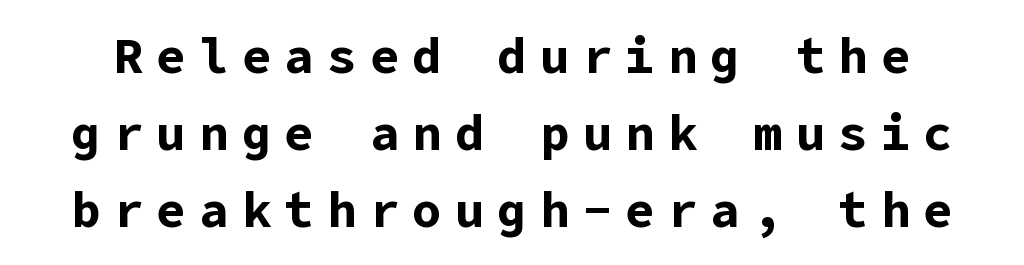
{"serif": "no", "italic": "no", "bold": "yes", "weight": "bold", "width": "normal", "stroke_contrast": "low", "x_height": "medium", "underline": "no", "line_spacing": "normal", "line_spacing_ratio": 1.57, "letter_spacing": "wide", "letter_spacing_em": 0.27, "glyph_px": 49}
